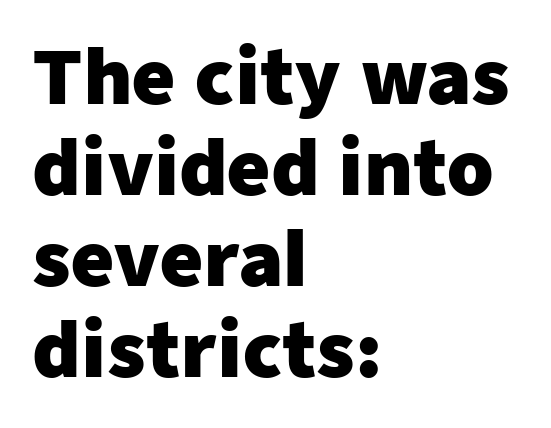
The image shows 74 px heavy sans-serif type, upright; set left-aligned, line spacing 1.23x, normal letter spacing, not underlined; low stroke contrast and a medium x-height.
